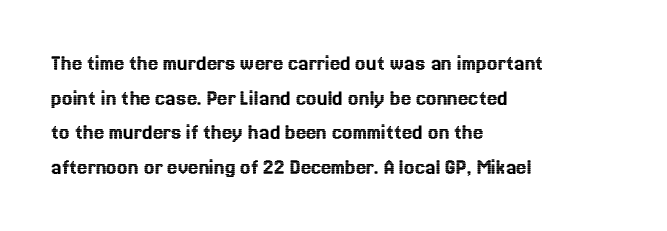
{"italic": "no", "underline": "no", "align": "left", "line_spacing": "normal", "line_spacing_ratio": 1.51, "letter_spacing": "normal", "letter_spacing_em": 0.0, "glyph_px": 23}
